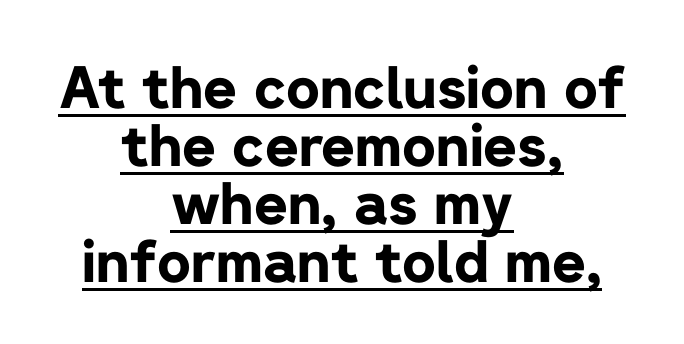
The image shows 58 px bold sans-serif type, upright; set centered, tight line spacing (1.0x), normal letter spacing, underlined; low stroke contrast and a medium x-height.
